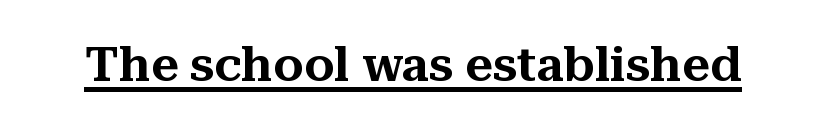
The image shows 48 px serif type, upright; set normal letter spacing, underlined; medium stroke contrast and a medium x-height.
